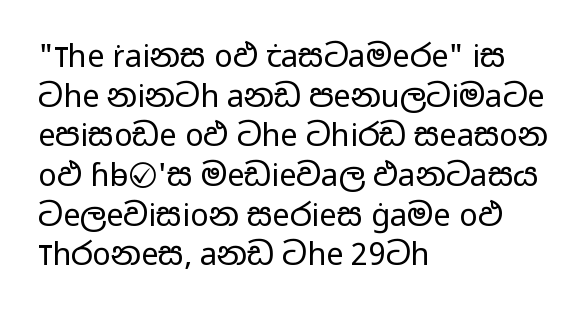
The image shows 31 px regular-weight, wide sans-serif type, upright; set left-aligned, normal line spacing (1.28x), normal letter spacing, not underlined; low stroke contrast and a medium x-height.
